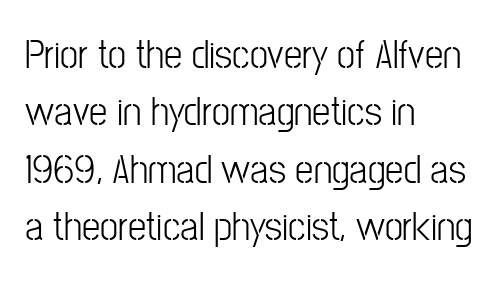
The image shows 41 px condensed sans-serif type, upright; set left-aligned, normal line spacing (1.4x), normal letter spacing, not underlined; low stroke contrast and a medium x-height.
